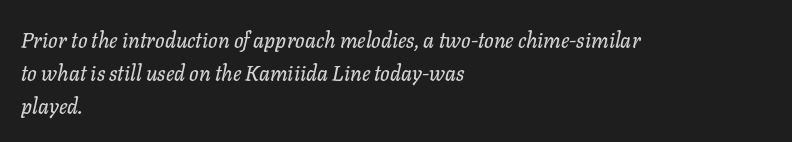
The line-height multiplier appears to be the usual default. Anything drawn beneath the words? Only blank space. Compared with a centered layout, this one pins lines to the left instead. The lettering tilts uniformly, giving the passage an italic look. There is no visible air inserted between adjacent glyphs.
